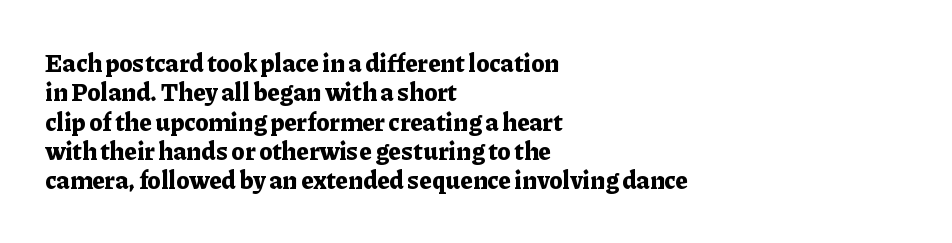
Check the space under the baseline: it is left empty. Words appear dense and cohesive because spacing is normal. Summary of weight: heavy, a full bold. Caption: multi-line text, flush left, ragged right.
